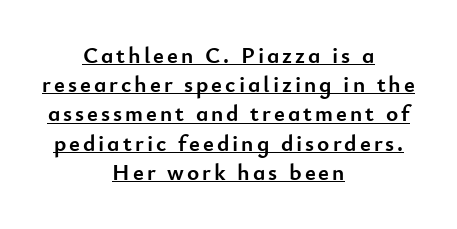
{"italic": "no", "bold": "yes", "underline": "yes", "align": "center", "line_spacing": "normal", "line_spacing_ratio": 1.27, "glyph_px": 23}
